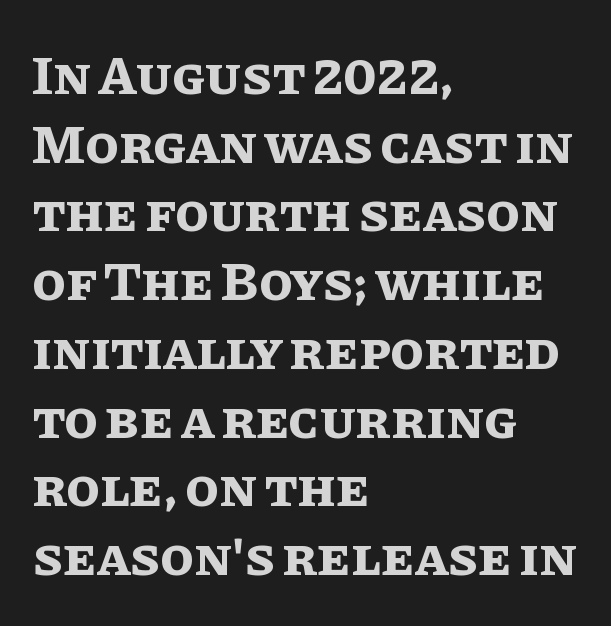
The image shows 55 px bold type, upright; set left-aligned, normal line spacing (1.25x), normal letter spacing, not underlined; low stroke contrast and a large x-height.
